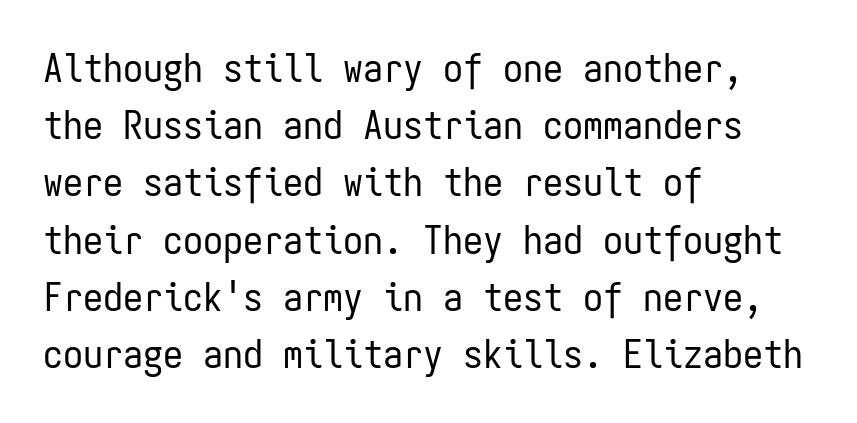
{"serif": "no", "italic": "no", "bold": "no", "weight": "regular", "width": "condensed", "stroke_contrast": "low", "x_height": "medium", "monospaced": "yes", "underline": "no", "align": "left", "line_spacing": "normal", "line_spacing_ratio": 1.43, "letter_spacing": "normal", "letter_spacing_em": 0.0, "glyph_px": 40}
